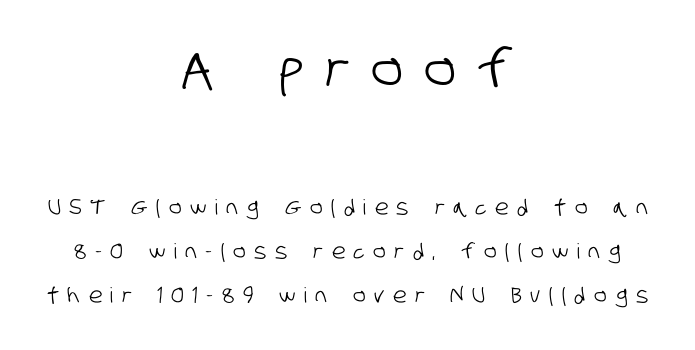
Alignment: centered. Here the designer chose a conventional face with non-uniform glyph widths. The letters carry no serifs — their stems end cleanly without finishing strokes. The rendering shrinks the type as you move from the upper chunk to the lower. Does the leading feel generous? Absolutely, it's lavish.
